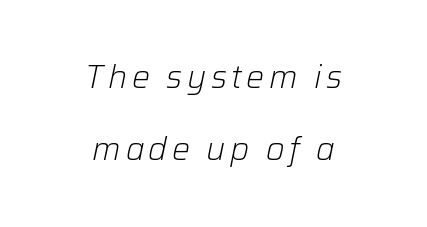
The image shows 32 px light type, italic (leaning right); set centered, loose line spacing (2.26x), not underlined; low stroke contrast and a medium x-height.
